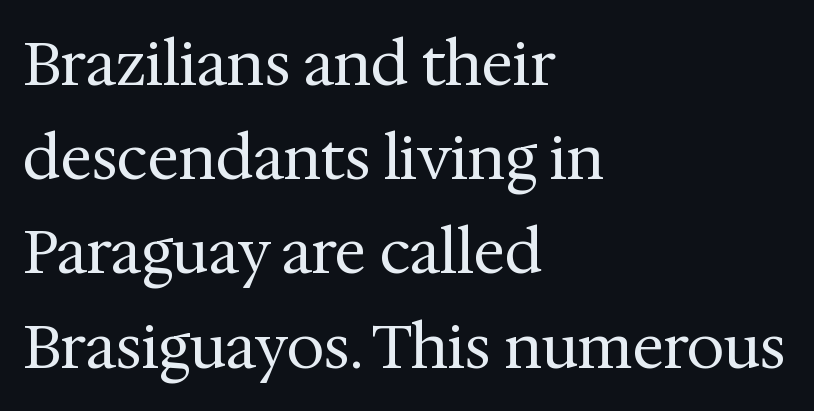
Q: Is the text bold? A: No.
Q: Is the text italic (slanted)? A: No, it is upright.
Q: Is the typeface a serif or a sans-serif typeface? A: Serif.
Q: Is the text underlined? A: No.
Q: How is the paragraph aligned? A: Left-aligned.
Q: Is the spacing between letters normal or unusually wide? A: Normal.
Q: Is the spacing between lines tight, normal or loose? A: Normal.
Q: Width (condensed, normal, or wide)? A: Normal.
Q: Stroke contrast? A: Medium.
Q: x-height? A: Medium.
Q: Monospaced? A: No.
